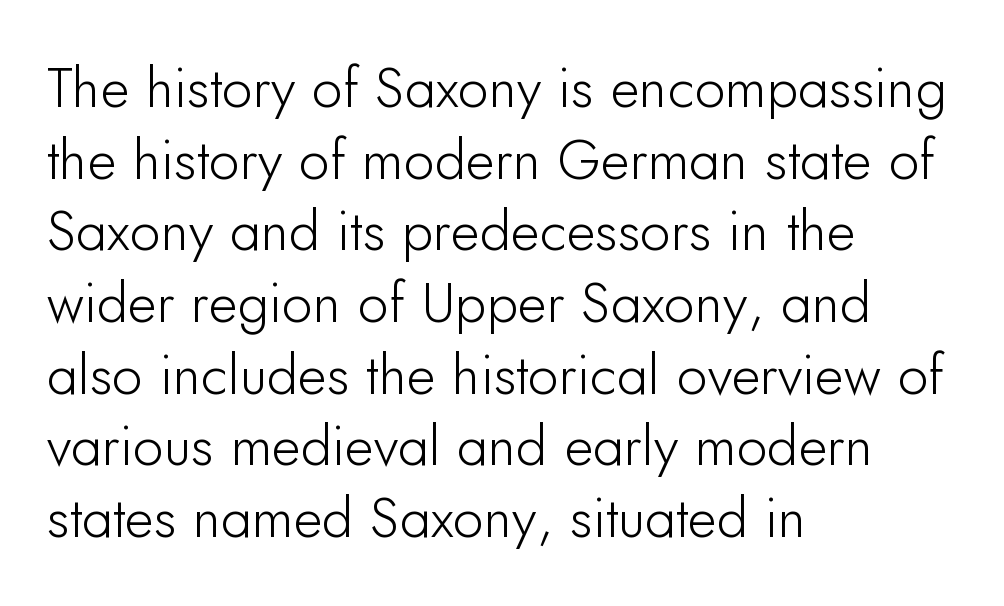
{"serif": "no", "italic": "no", "width": "normal", "stroke_contrast": "low", "x_height": "small", "monospaced": "no", "underline": "no", "align": "left", "line_spacing": "normal", "line_spacing_ratio": 1.28, "letter_spacing": "normal", "letter_spacing_em": 0.0, "glyph_px": 56}
